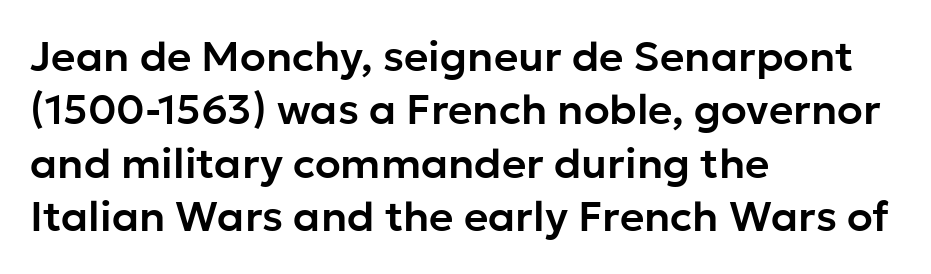
Q: Is the text italic (slanted)? A: No, it is upright.
Q: Is the typeface a serif or a sans-serif typeface? A: Sans-serif.
Q: Is the text underlined? A: No.
Q: How is the paragraph aligned? A: Left-aligned.
Q: Is the spacing between letters normal or unusually wide? A: Normal.
Q: Is the spacing between lines tight, normal or loose? A: Normal.
Q: Width (condensed, normal, or wide)? A: Normal.
Q: Stroke contrast? A: Low.
Q: x-height? A: Medium.
Q: Monospaced? A: No.
